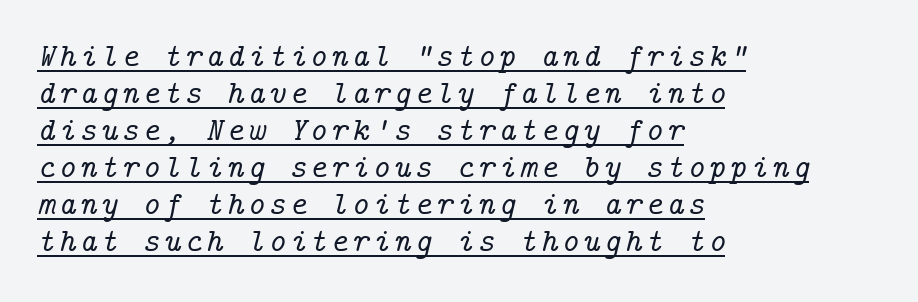
The image shows 33 px serif type, italic (leaning right); set left-aligned, tight line spacing (1.12x), underlined; low stroke contrast and a medium x-height.
